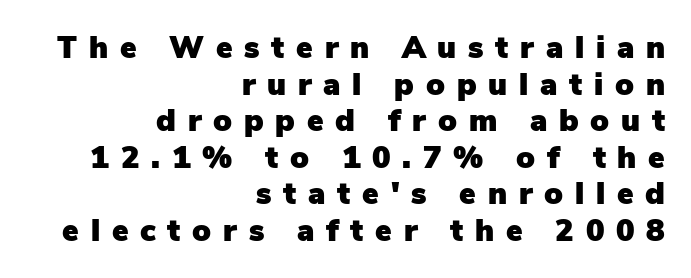
{"serif": "no", "italic": "no", "width": "normal", "stroke_contrast": "low", "x_height": "medium", "monospaced": "no", "underline": "no", "align": "right", "line_spacing_ratio": 1.18, "letter_spacing": "wide", "letter_spacing_em": 0.38, "glyph_px": 31}
